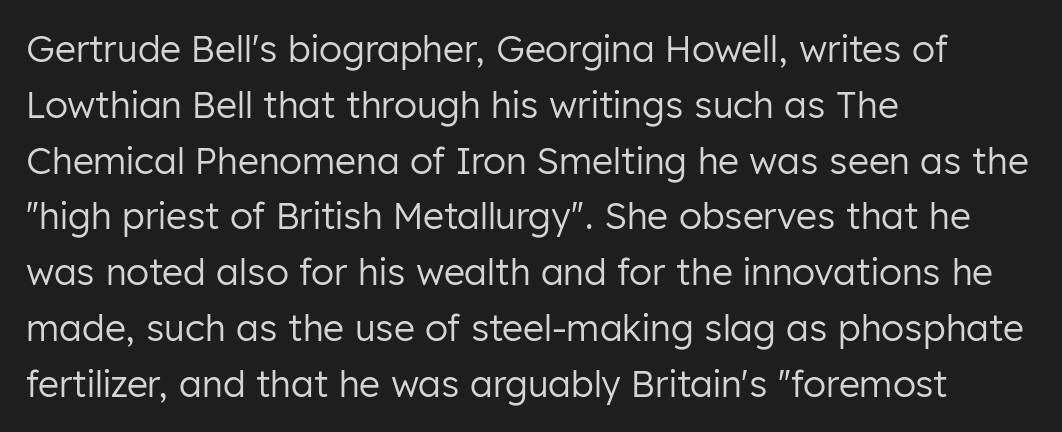
Each row of text sits above clean, open space. Vertically, the passage feels balanced, rows spaced as you'd expect. The letters carry no serifs — their stems end cleanly without finishing strokes. Left-aligned paragraph, ragged on the right. The specimen reads as upright at a glance.
